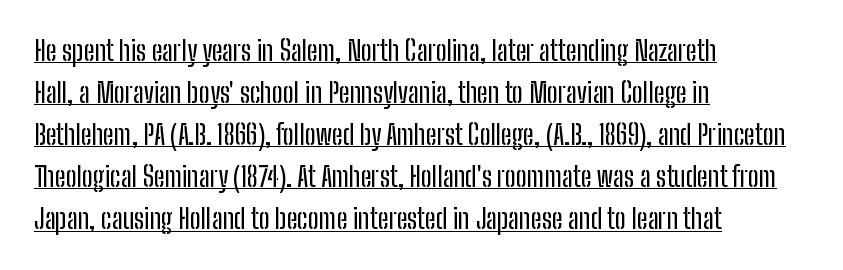
Q: Is the text italic (slanted)? A: No, it is upright.
Q: Is the text underlined? A: Yes.
Q: How is the paragraph aligned? A: Left-aligned.
Q: Is the spacing between letters normal or unusually wide? A: Normal.
Q: Is the spacing between lines tight, normal or loose? A: Normal.
